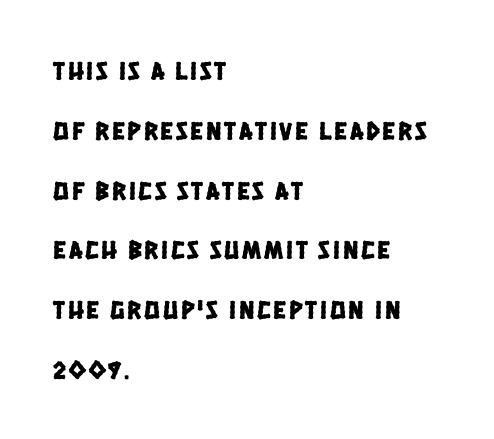
The ragged edge is on the right, which tells us the setting is flush left. The specimen omits any rule beneath the text block's lines. Compared with typical paragraphs, the rows here are farther apart.
